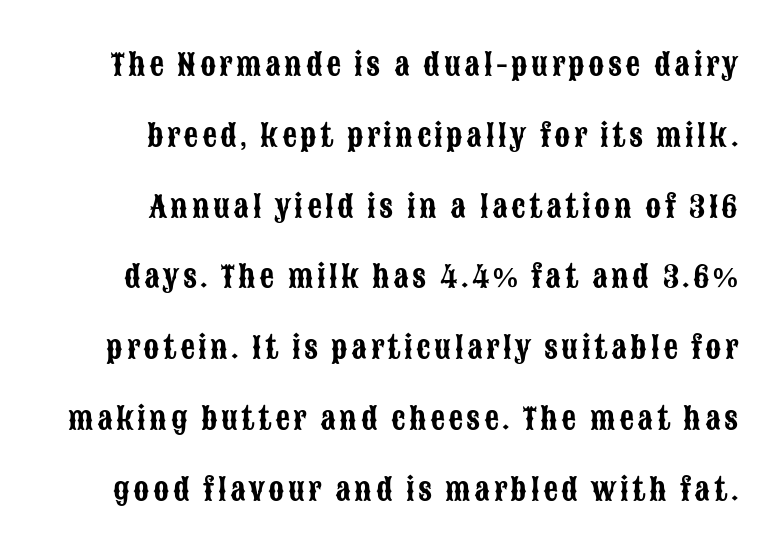
{"serif": "no", "italic": "no", "width": "condensed", "stroke_contrast": "low", "x_height": "large", "monospaced": "no", "underline": "no", "line_spacing": "loose", "line_spacing_ratio": 2.44, "glyph_px": 29}
